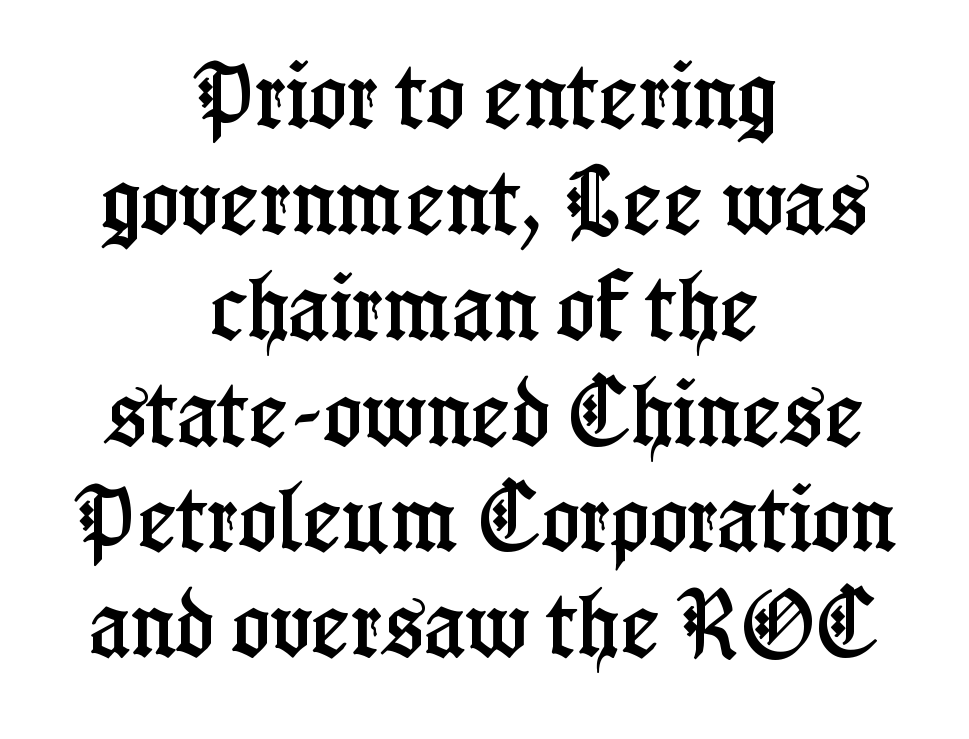
The image shows 73 px condensed serif type, upright; set centered, normal line spacing (1.45x), normal letter spacing, not underlined; low stroke contrast and a medium x-height.
